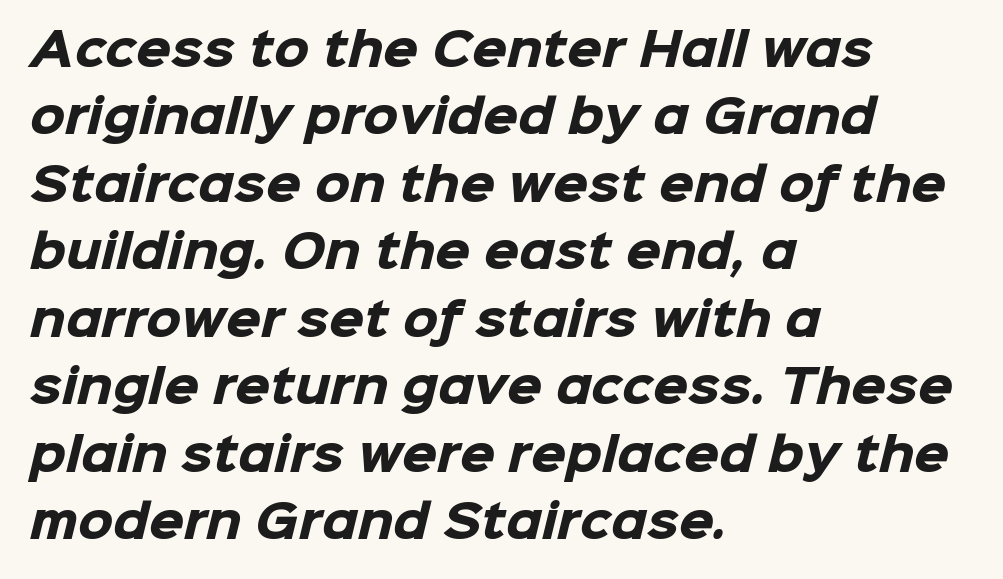
The image shows 45 px heavy sans-serif type; set left-aligned, normal line spacing (1.5x), normal letter spacing, not underlined; low stroke contrast and a medium x-height.
